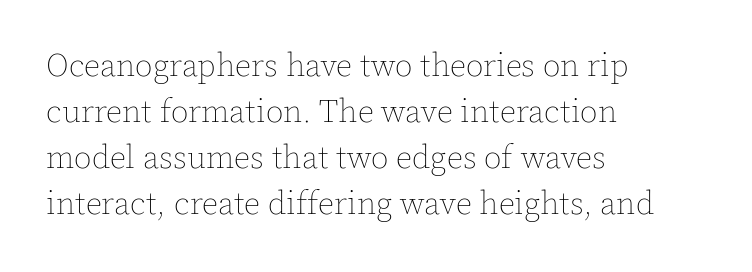
Q: Is the text bold? A: No.
Q: Is the text italic (slanted)? A: No, it is upright.
Q: Is the text underlined? A: No.
Q: How is the paragraph aligned? A: Left-aligned.
Q: Is the spacing between letters normal or unusually wide? A: Normal.
Q: Is the spacing between lines tight, normal or loose? A: Normal.
Q: Width (condensed, normal, or wide)? A: Normal.
Q: x-height? A: Medium.
Q: Monospaced? A: No.
